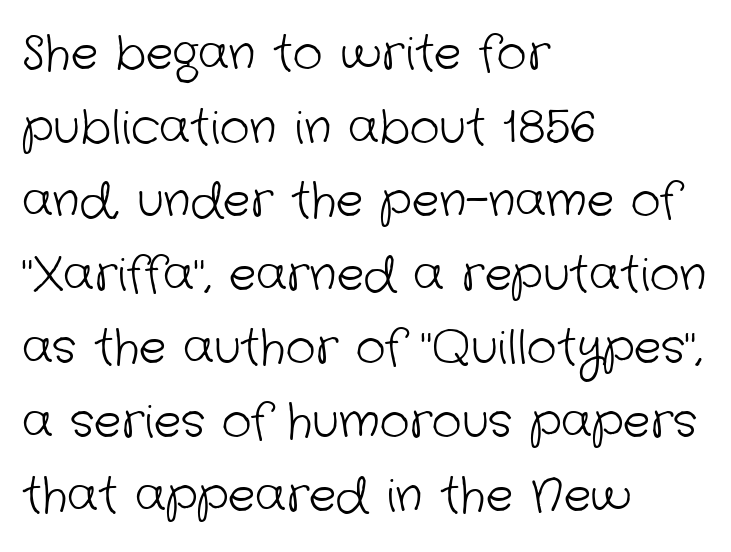
{"serif": "no", "bold": "no", "weight": "light", "width": "normal", "stroke_contrast": "low", "x_height": "medium", "monospaced": "no", "underline": "no", "align": "left", "line_spacing": "normal", "line_spacing_ratio": 1.6, "letter_spacing": "normal", "letter_spacing_em": 0.0, "glyph_px": 46}
